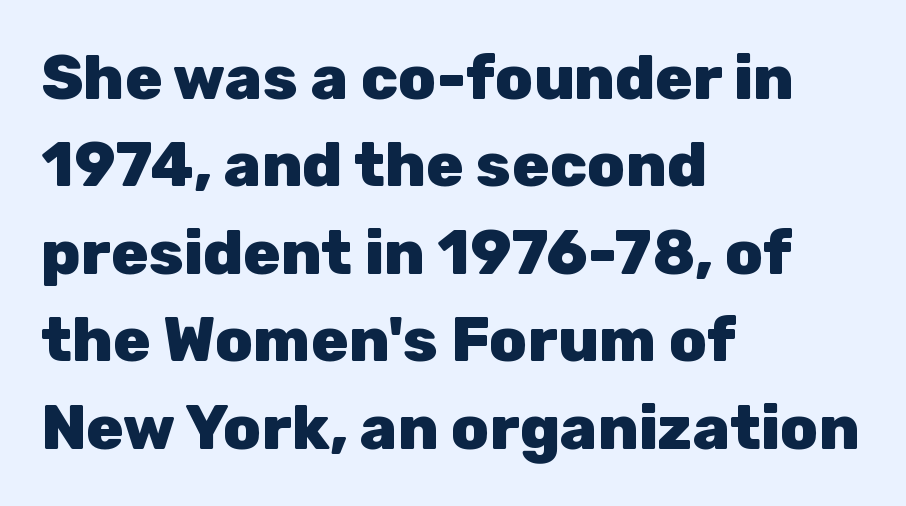
{"serif": "no", "italic": "no", "bold": "yes", "weight": "heavy", "width": "normal", "stroke_contrast": "low", "x_height": "medium", "monospaced": "no", "underline": "no", "align": "left", "line_spacing": "normal", "line_spacing_ratio": 1.41, "letter_spacing": "normal", "letter_spacing_em": 0.0, "glyph_px": 62}
